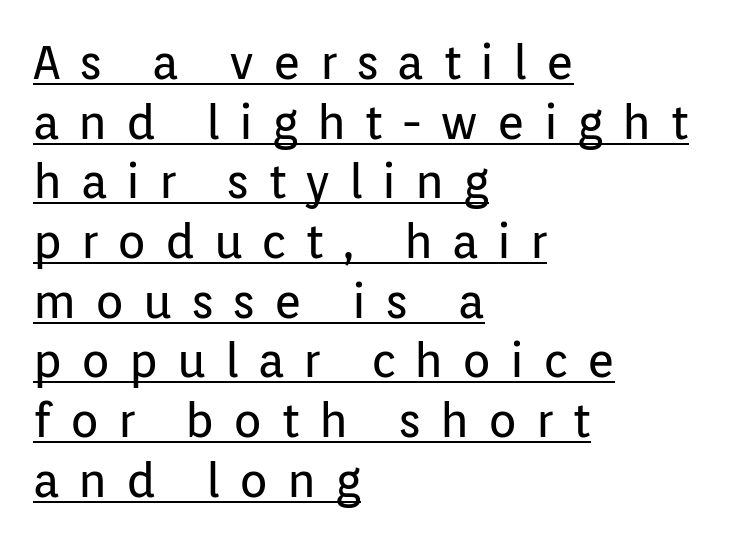
The image shows 47 px regular-weight sans-serif type, upright; set left-aligned, normal line spacing (1.27x), unusually wide letter spacing (+0.4 em), underlined; low stroke contrast and a medium x-height.
